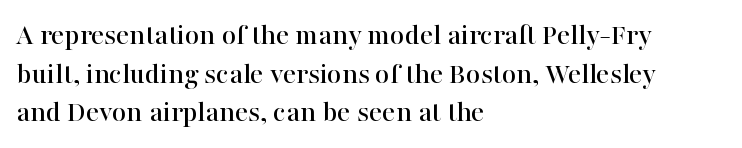
{"serif": "yes", "italic": "no", "width": "normal", "stroke_contrast": "high", "x_height": "medium", "monospaced": "no", "underline": "no", "align": "left", "line_spacing": "normal", "line_spacing_ratio": 1.25, "letter_spacing": "normal", "letter_spacing_em": 0.0, "glyph_px": 31}
